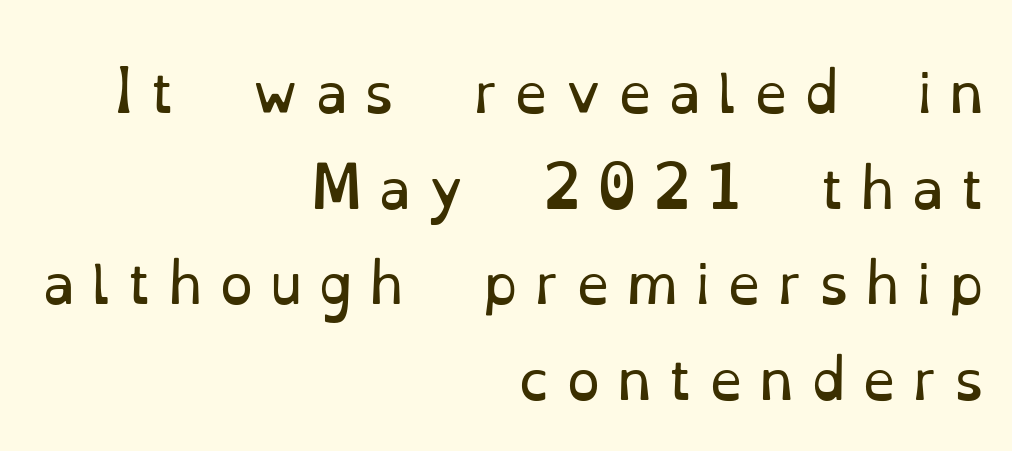
The image shows 54 px regular-weight serif type, upright; set right-aligned, line spacing 1.77x, unusually wide letter spacing (+0.3 em), not underlined; low stroke contrast and a small x-height.
